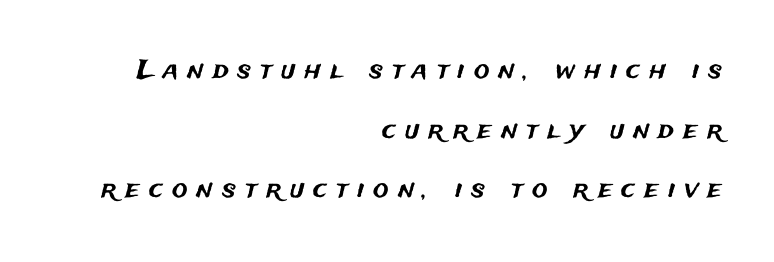
Successive baselines arrive slowly, with a big drop between each. Spacing between characters has been opened up far beyond the box default. Each row of text sits above clean, open space.
